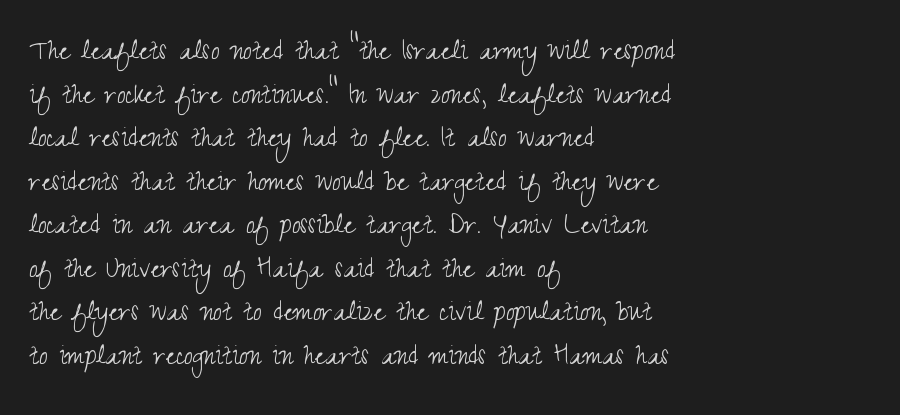
The image shows 32 px light, condensed sans-serif type, upright; set left-aligned, normal line spacing (1.36x), normal letter spacing, not underlined; medium stroke contrast and a small x-height.
